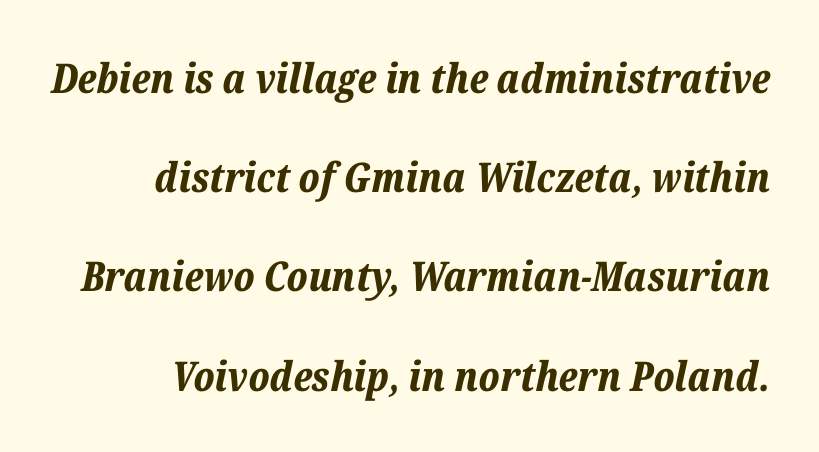
{"italic": "yes", "lean": "right", "slant_degrees": 12, "bold": "yes", "weight": "bold", "width": "normal", "stroke_contrast": "low", "x_height": "medium", "monospaced": "no", "underline": "no", "line_spacing": "loose", "line_spacing_ratio": 2.42, "letter_spacing": "normal", "letter_spacing_em": 0.0, "glyph_px": 41}
